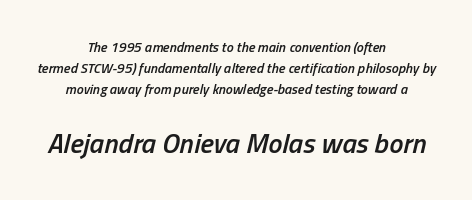
{"italic": "yes", "lean": "right", "slant_degrees": 13, "bold": "semi", "weight": "semibold", "width": "condensed", "stroke_contrast": "low", "x_height": "medium", "monospaced": "no", "underline": "no", "align": "center", "line_spacing": "normal", "line_spacing_ratio": 1.49, "letter_spacing": "normal", "letter_spacing_em": 0.0, "larger_block": "second", "size_ratio": 2.0, "glyph_px": 28}
